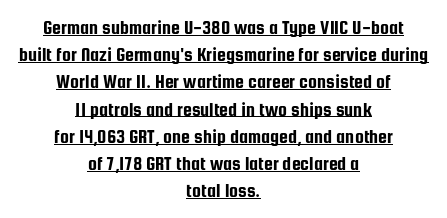
Decoration check: the copy is underlined. The line-height multiplier appears to be the usual default. Neither beginnings nor endings align; midpoints do. Students, note that the glyphs here touch the page at normal intervals. Upright lettering throughout.
